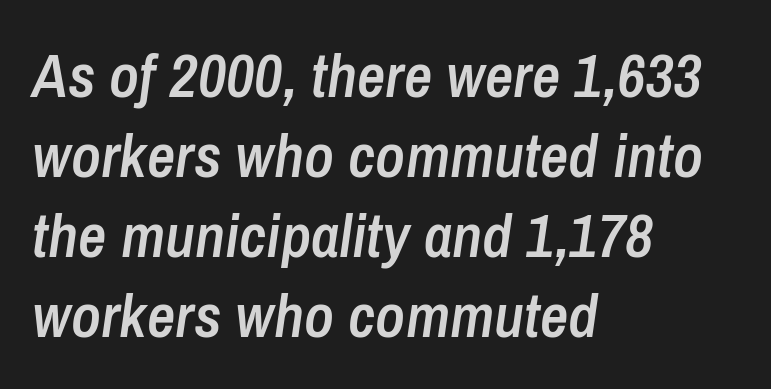
Q: Is the text bold? A: Semi-bold.
Q: Is the text italic (slanted)? A: Yes, it leans right by about 8 degrees.
Q: Is the text underlined? A: No.
Q: How is the paragraph aligned? A: Left-aligned.
Q: Is the spacing between letters normal or unusually wide? A: Normal.
Q: Is the spacing between lines tight, normal or loose? A: Normal.
Q: Width (condensed, normal, or wide)? A: Condensed.
Q: Stroke contrast? A: Low.
Q: x-height? A: Medium.
Q: Monospaced? A: No.
